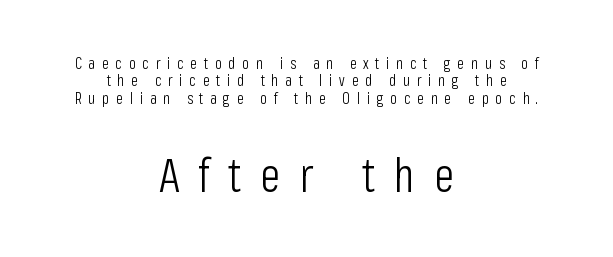
{"serif": "no", "italic": "no", "bold": "no", "weight": "light", "width": "condensed", "stroke_contrast": "low", "x_height": "medium", "monospaced": "no", "underline": "no", "align": "center", "line_spacing": "tight", "line_spacing_ratio": 1.09, "letter_spacing": "wide", "letter_spacing_em": 0.42, "larger_block": "second", "size_ratio": 2.94, "glyph_px": 47}
